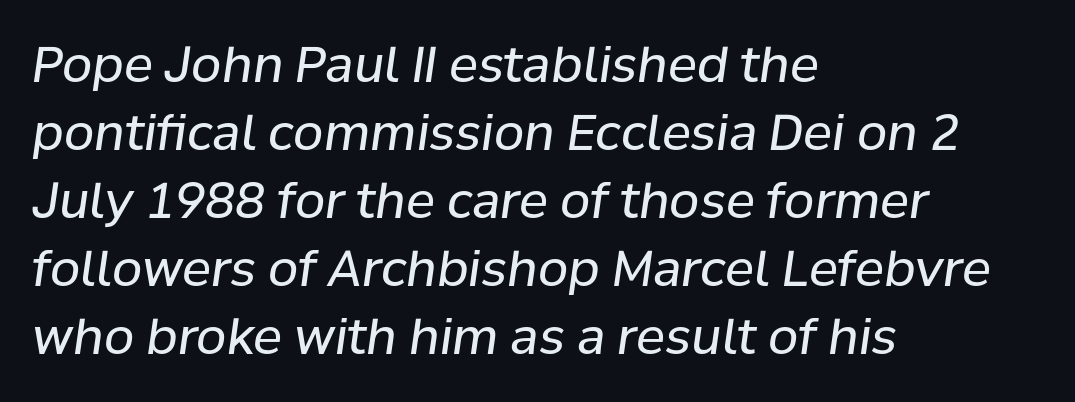
Q: Is the text bold? A: No.
Q: Is the text italic (slanted)? A: Yes, it leans right by about 8 degrees.
Q: Is the text underlined? A: No.
Q: How is the paragraph aligned? A: Left-aligned.
Q: Is the spacing between letters normal or unusually wide? A: Normal.
Q: Is the spacing between lines tight, normal or loose? A: Normal.
Q: Width (condensed, normal, or wide)? A: Normal.
Q: Stroke contrast? A: Low.
Q: x-height? A: Medium.
Q: Monospaced? A: No.
